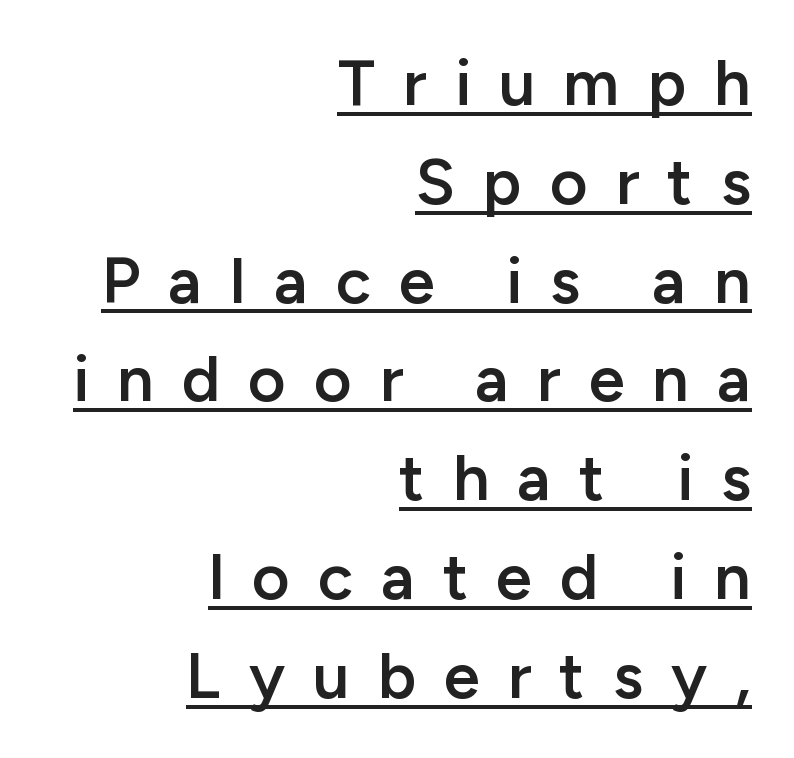
Is this a fixed-width face? No — the glyphs have proportional, varying widths. Quick note: underline on. Nope, not italic — everything's standing straight. Heft: intermediate — a semibold. Is the block centered? No — it sits flush against the right margin.
